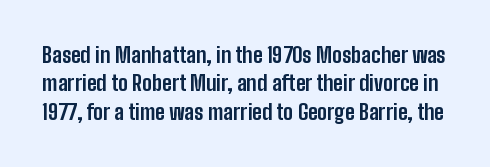
Q: Is the text bold? A: Yes.
Q: Is the text italic (slanted)? A: No, it is upright.
Q: Is the text underlined? A: No.
Q: Is the spacing between letters normal or unusually wide? A: Normal.
Q: Is the spacing between lines tight, normal or loose? A: Normal.
